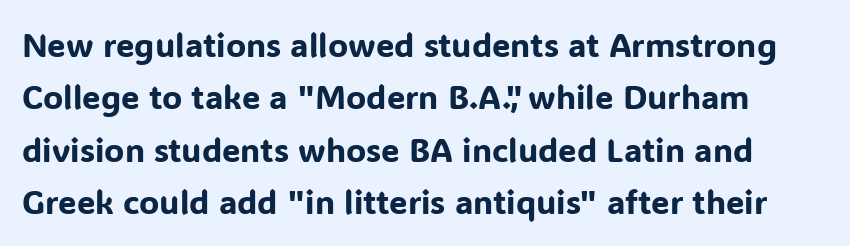
Here the designer chose a conventional face with non-uniform glyph widths. The lettering holds an erect, upright posture throughout. Beneath every word, the page is bare. The space between consecutive lines is moderate.
